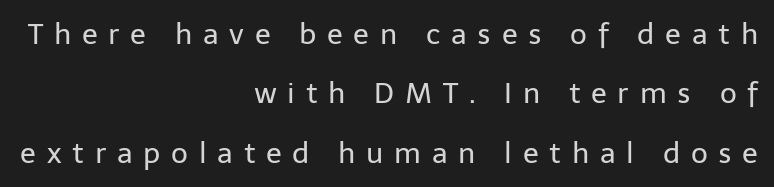
{"serif": "no", "italic": "no", "bold": "no", "weight": "regular", "width": "normal", "stroke_contrast": "low", "x_height": "medium", "monospaced": "no", "underline": "no", "align": "right", "line_spacing": "loose", "line_spacing_ratio": 2.05, "letter_spacing": "wide", "letter_spacing_em": 0.37, "glyph_px": 29}
